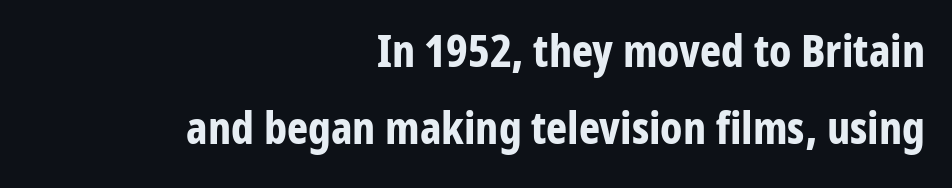
Alignment: flush right. Each glyph is drawn with heavy, bold strokes. The font family rendered here belongs to the sans-serif group. Ordinary non-slanted type is in use. Caption: standard tracking, unaltered. The passage shown is typed in a proportional face where columns would drift.
